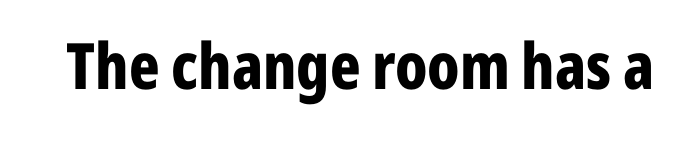
Q: Is the text bold? A: Yes.
Q: Is the text italic (slanted)? A: No, it is upright.
Q: Is the typeface a serif or a sans-serif typeface? A: Sans-serif.
Q: Is the text underlined? A: No.
Q: Is the spacing between letters normal or unusually wide? A: Normal.
Q: Width (condensed, normal, or wide)? A: Condensed.
Q: Stroke contrast? A: Low.
Q: x-height? A: Medium.
Q: Monospaced? A: No.
